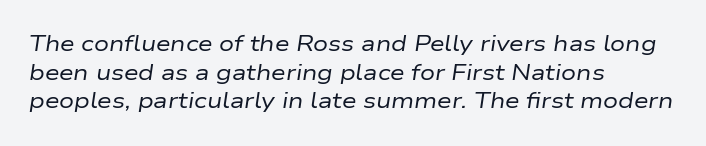
This sample is left-justified, so line endings fall wherever the words run out. The axis of the letterforms is tilted away from vertical. Is the type heavy? It reads as light-to-regular instead. Summary of vertical rhythm: regular, with standard interline spacing. There is no visible air inserted between adjacent glyphs.
